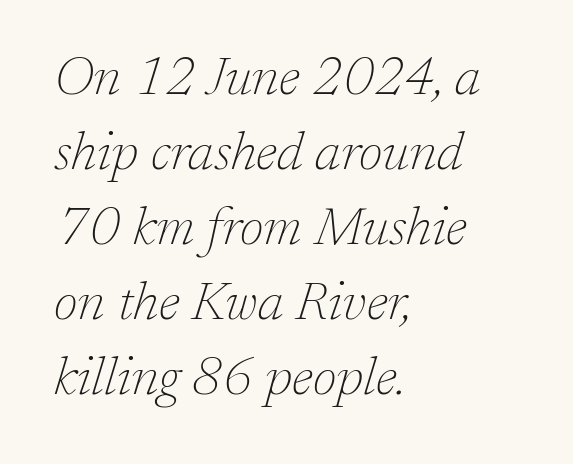
{"serif": "yes", "italic": "yes", "lean": "right", "slant_degrees": 17, "bold": "no", "weight": "thin", "width": "normal", "stroke_contrast": "low", "x_height": "medium", "monospaced": "no", "underline": "no", "align": "left", "line_spacing": "normal", "line_spacing_ratio": 1.39, "letter_spacing": "normal", "letter_spacing_em": 0.0, "glyph_px": 54}
